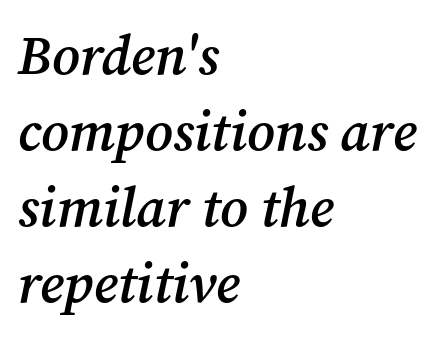
{"serif": "yes", "italic": "yes", "lean": "right", "slant_degrees": 12, "bold": "semi", "weight": "semibold", "width": "normal", "stroke_contrast": "medium", "x_height": "medium", "monospaced": "no", "underline": "no", "align": "left", "line_spacing": "normal", "line_spacing_ratio": 1.38, "letter_spacing": "normal", "letter_spacing_em": 0.0, "glyph_px": 55}
